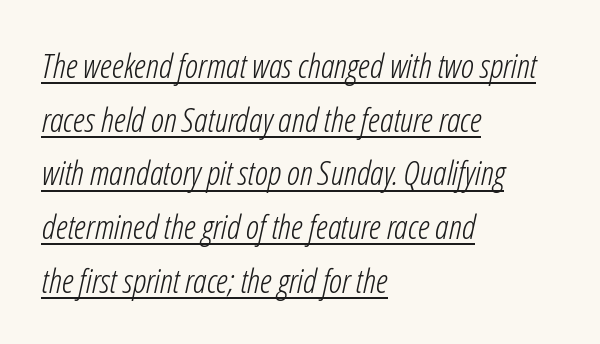
The image shows 34 px light, condensed type, italic (leaning right); set left-aligned, normal line spacing (1.58x), normal letter spacing, underlined; low stroke contrast and a medium x-height.
